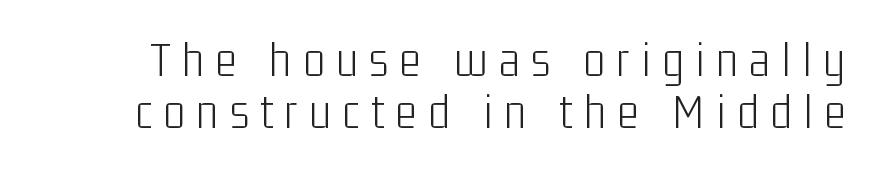
{"serif": "no", "italic": "no", "bold": "no", "weight": "light", "width": "condensed", "stroke_contrast": "low", "x_height": "medium", "monospaced": "no", "underline": "no", "line_spacing": "tight", "line_spacing_ratio": 1.01, "letter_spacing": "wide", "letter_spacing_em": 0.23, "glyph_px": 51}
